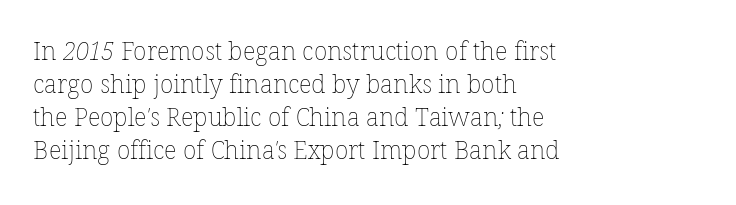
Q: Is the text bold? A: No.
Q: Is the text underlined? A: No.
Q: How is the paragraph aligned? A: Left-aligned.
Q: Is the spacing between letters normal or unusually wide? A: Normal.
Q: Is the spacing between lines tight, normal or loose? A: Normal.
